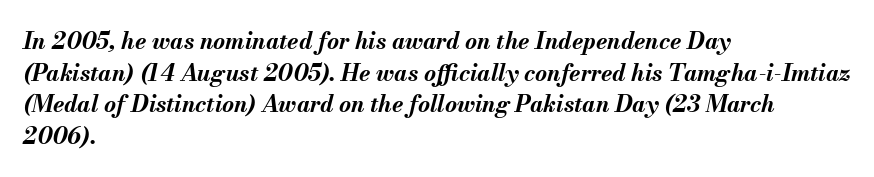
Q: Is the text bold? A: Yes.
Q: Is the text italic (slanted)? A: Yes, it leans right by about 13 degrees.
Q: Is the text underlined? A: No.
Q: How is the paragraph aligned? A: Left-aligned.
Q: Is the spacing between letters normal or unusually wide? A: Normal.
Q: Is the spacing between lines tight, normal or loose? A: Normal.
